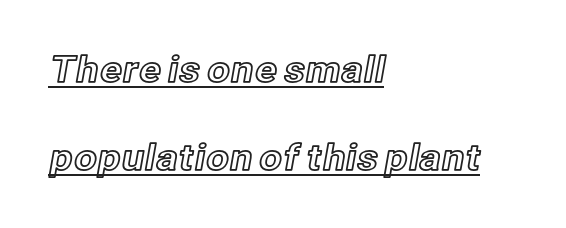
The passage shown stacks its lines with a broad gap. The typesetter chose a ragged-right arrangement here. Proportional: the letters do not fall into vertical columns. A baseline rule has been typeset under these characters.
